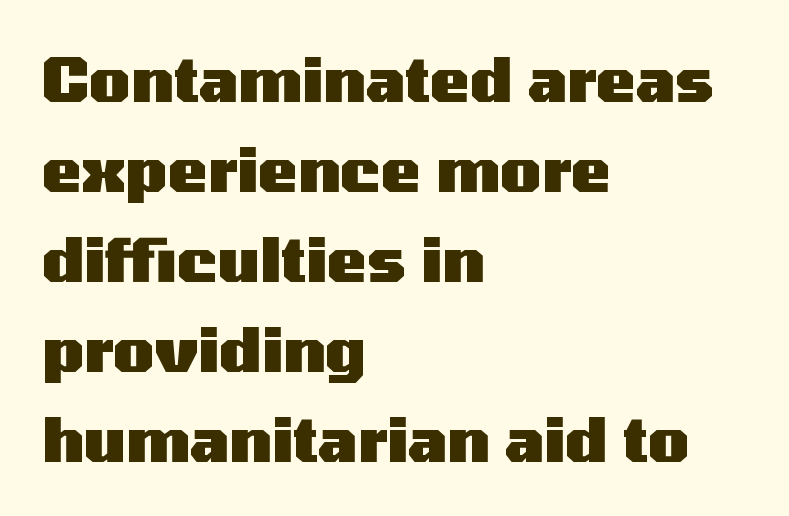
{"serif": "no", "italic": "no", "bold": "yes", "weight": "heavy", "width": "wide", "stroke_contrast": "medium", "x_height": "medium", "monospaced": "no", "underline": "no", "align": "left", "line_spacing": "normal", "line_spacing_ratio": 1.5, "letter_spacing": "normal", "letter_spacing_em": 0.0, "glyph_px": 60}
